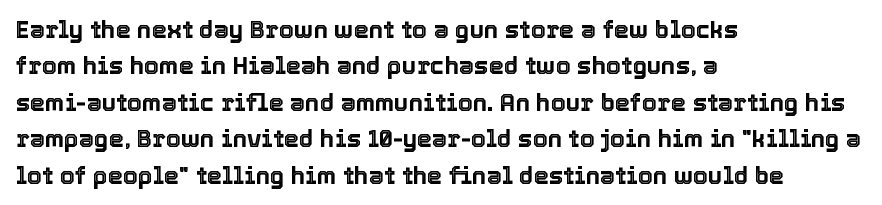
Q: Is the text italic (slanted)? A: No, it is upright.
Q: Is the text underlined? A: No.
Q: How is the paragraph aligned? A: Left-aligned.
Q: Is the spacing between letters normal or unusually wide? A: Normal.
Q: Is the spacing between lines tight, normal or loose? A: Normal.
